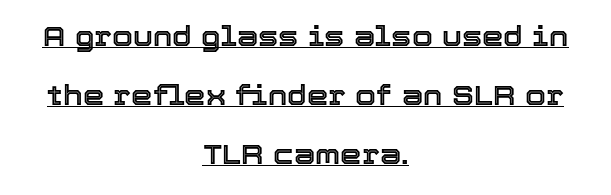
Q: Is the text italic (slanted)? A: No, it is upright.
Q: Is the text underlined? A: Yes.
Q: How is the paragraph aligned? A: Centered.
Q: Is the spacing between letters normal or unusually wide? A: Normal.
Q: Is the spacing between lines tight, normal or loose? A: Loose.
